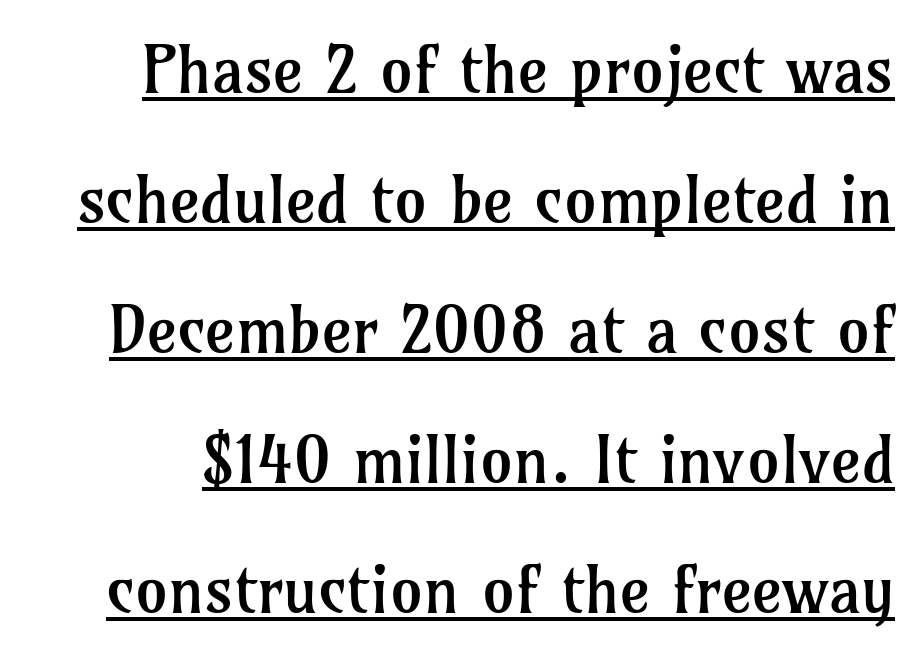
Check where the strokes stop: tiny serifs finish them off. The gaps between neighbouring characters are ordinary and unremarkable. Does the leading feel generous? Absolutely, it's lavish. Compared with a typical body face, this is equally light or lighter still. The passage shown is underscored from start to finish.
